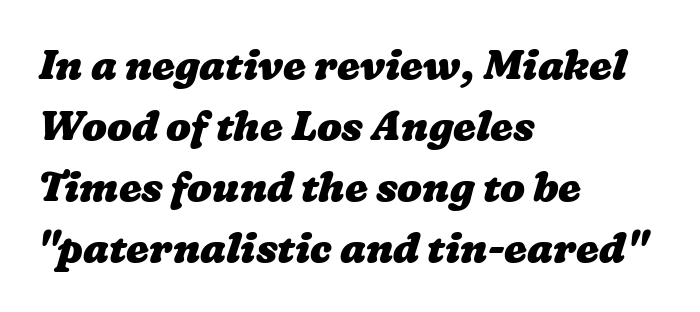
Is there much room between lines? A standard amount, neither cramped nor airy. These lines are set flush left with a ragged right edge. Nobody drew a line under any word here. Nobody touched the tracking dial on this one.
